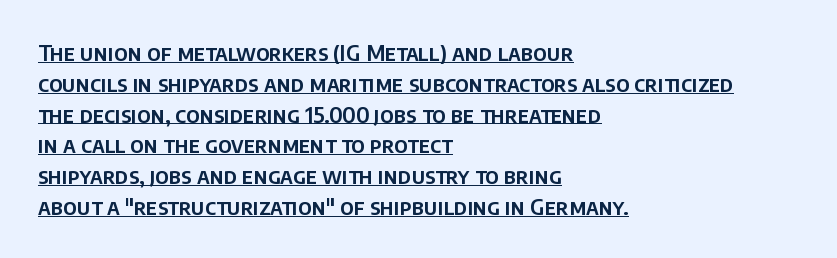
{"italic": "no", "underline": "yes", "align": "left", "line_spacing": "normal", "line_spacing_ratio": 1.4, "letter_spacing": "normal", "letter_spacing_em": 0.0, "glyph_px": 22}
